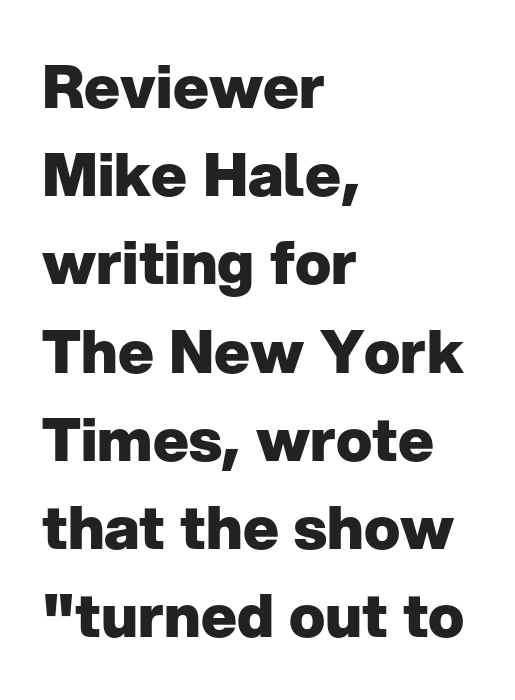
Q: Is the text bold? A: Yes.
Q: Is the text italic (slanted)? A: No, it is upright.
Q: Is the typeface a serif or a sans-serif typeface? A: Sans-serif.
Q: Is the text underlined? A: No.
Q: How is the paragraph aligned? A: Left-aligned.
Q: Is the spacing between letters normal or unusually wide? A: Normal.
Q: Is the spacing between lines tight, normal or loose? A: Normal.
Q: Width (condensed, normal, or wide)? A: Normal.
Q: Stroke contrast? A: Low.
Q: x-height? A: Medium.
Q: Monospaced? A: No.
